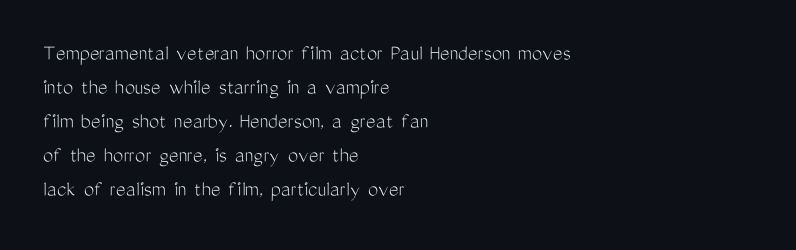
The type sits square on the baseline with zero lean. Stem width sits at or under what a default text font uses. Horizontally, the lines are justified to the leading edge only. This sample keeps an unexceptional amount of space between lines. The space beneath each line is pristine and unruled. There is no visible air inserted between adjacent glyphs.
